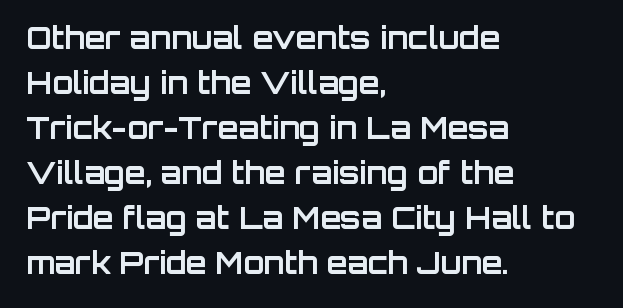
Q: Is the text bold? A: Yes.
Q: Is the text italic (slanted)? A: No, it is upright.
Q: Is the typeface a serif or a sans-serif typeface? A: Sans-serif.
Q: Is the text underlined? A: No.
Q: How is the paragraph aligned? A: Left-aligned.
Q: Is the spacing between letters normal or unusually wide? A: Normal.
Q: Is the spacing between lines tight, normal or loose? A: Normal.
Q: Width (condensed, normal, or wide)? A: Normal.
Q: Stroke contrast? A: Low.
Q: x-height? A: Large.
Q: Monospaced? A: No.
